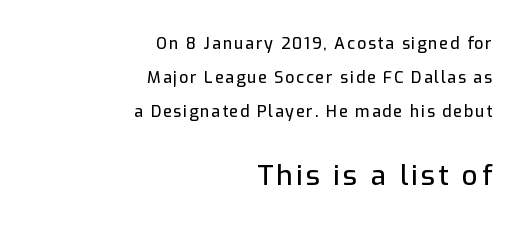
{"serif": "no", "italic": "no", "width": "normal", "stroke_contrast": "low", "x_height": "medium", "monospaced": "no", "underline": "no", "align": "right", "line_spacing": "loose", "line_spacing_ratio": 2.12, "larger_block": "second", "size_ratio": 1.75, "glyph_px": 28}
